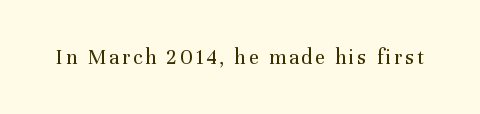
{"italic": "no", "bold": "no", "underline": "no", "glyph_px": 22}
